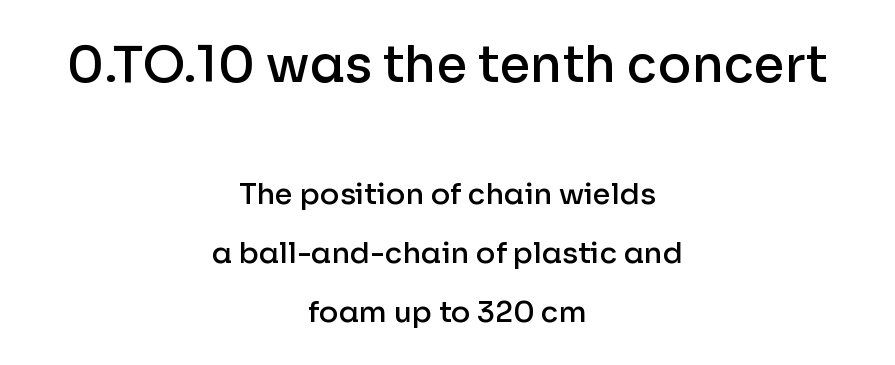
The image shows 50 px semibold sans-serif type, upright; set centered, loose line spacing (2.04x), normal letter spacing, not underlined; the first (top) block is 1.72x larger; low stroke contrast and a medium x-height.
